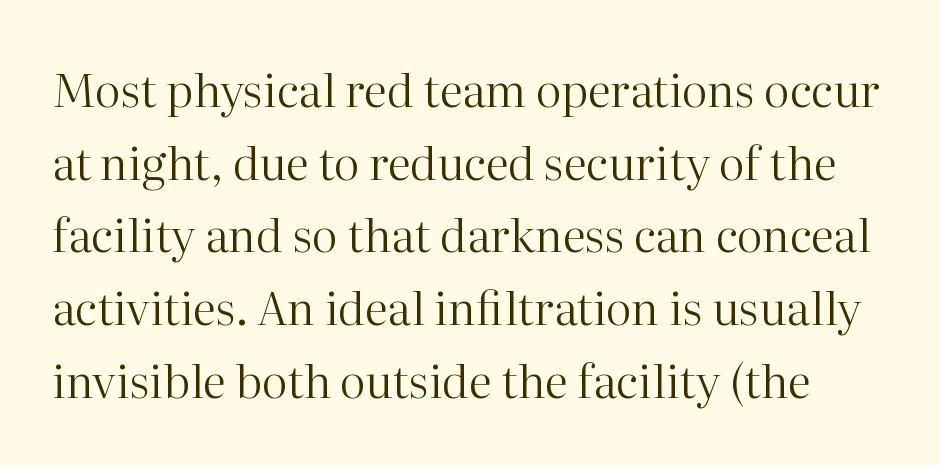
The image shows 46 px regular-weight serif type, upright; set normal line spacing (1.58x), normal letter spacing, not underlined; high stroke contrast and a medium x-height.
